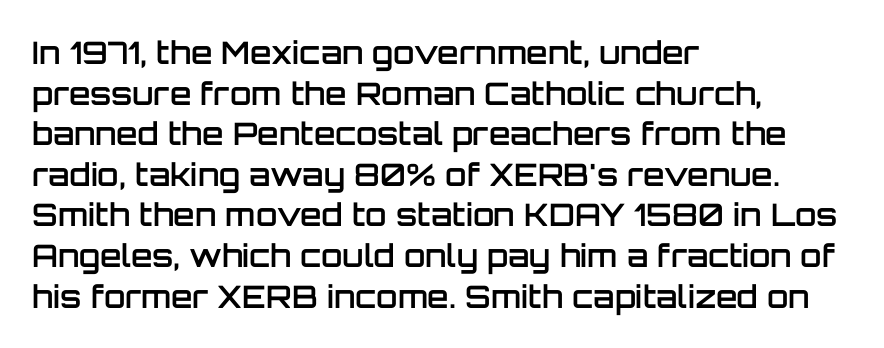
Q: Is the text bold? A: Semi-bold.
Q: Is the text italic (slanted)? A: No, it is upright.
Q: Is the typeface a serif or a sans-serif typeface? A: Sans-serif.
Q: Is the text underlined? A: No.
Q: How is the paragraph aligned? A: Left-aligned.
Q: Is the spacing between letters normal or unusually wide? A: Normal.
Q: Is the spacing between lines tight, normal or loose? A: Normal.
Q: Width (condensed, normal, or wide)? A: Normal.
Q: Stroke contrast? A: Low.
Q: x-height? A: Large.
Q: Monospaced? A: No.
